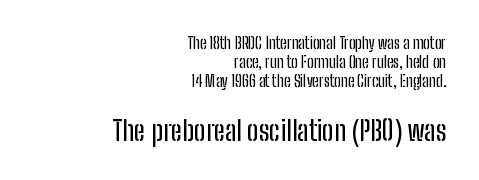
{"serif": "no", "italic": "no", "width": "condensed", "stroke_contrast": "low", "x_height": "medium", "monospaced": "no", "underline": "no", "align": "right", "line_spacing_ratio": 1.2, "letter_spacing": "normal", "letter_spacing_em": 0.0, "larger_block": "second", "size_ratio": 1.75, "glyph_px": 28}
